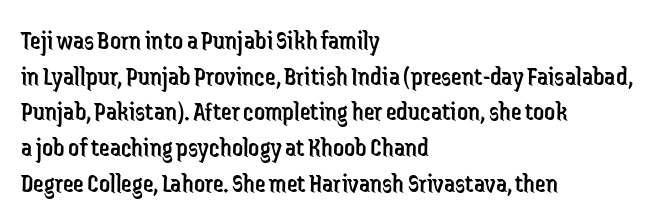
The image shows 27 px text type, upright; set left-aligned, normal line spacing (1.32x), normal letter spacing, not underlined.
